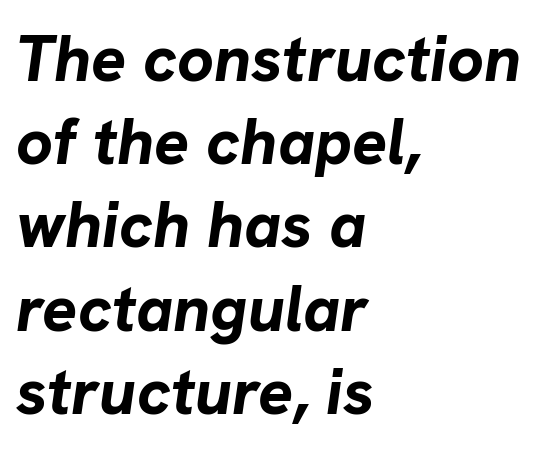
Q: Is the text bold? A: Yes.
Q: Is the text italic (slanted)? A: Yes, it leans right by about 8 degrees.
Q: Is the text underlined? A: No.
Q: How is the paragraph aligned? A: Left-aligned.
Q: Is the spacing between letters normal or unusually wide? A: Normal.
Q: Is the spacing between lines tight, normal or loose? A: Normal.
Q: Width (condensed, normal, or wide)? A: Normal.
Q: Stroke contrast? A: Low.
Q: x-height? A: Medium.
Q: Monospaced? A: No.
